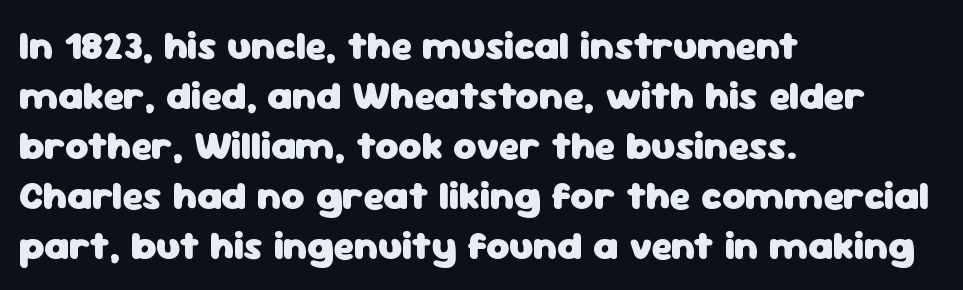
{"serif": "no", "italic": "no", "bold": "yes", "weight": "heavy", "width": "normal", "stroke_contrast": "low", "x_height": "medium", "monospaced": "no", "underline": "no", "align": "left", "line_spacing": "normal", "line_spacing_ratio": 1.25, "letter_spacing": "normal", "letter_spacing_em": 0.0, "glyph_px": 40}
